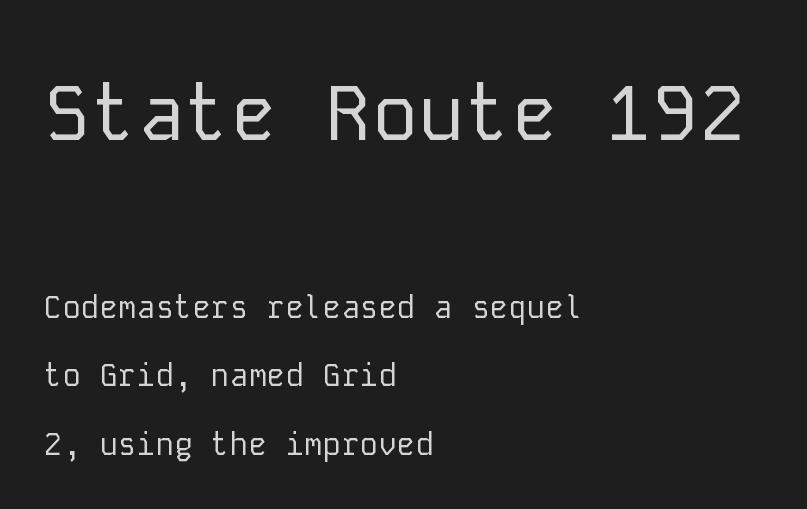
{"serif": "no", "italic": "no", "bold": "no", "weight": "regular", "width": "normal", "stroke_contrast": "low", "x_height": "medium", "monospaced": "yes", "underline": "no", "align": "left", "line_spacing": "loose", "line_spacing_ratio": 2.21, "letter_spacing": "normal", "letter_spacing_em": 0.0, "larger_block": "first", "size_ratio": 2.52, "glyph_px": 78}
